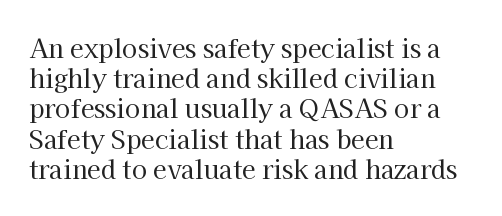
{"italic": "no", "bold": "no", "underline": "no", "align": "left", "line_spacing_ratio": 1.21, "letter_spacing": "normal", "letter_spacing_em": 0.0, "glyph_px": 25}
